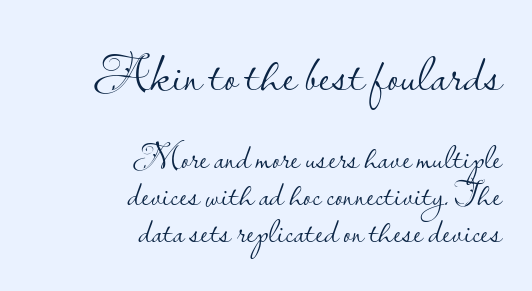
{"serif": "no", "bold": "no", "weight": "light", "width": "normal", "stroke_contrast": "low", "x_height": "small", "monospaced": "no", "underline": "no", "align": "right", "line_spacing": "tight", "line_spacing_ratio": 1.05, "letter_spacing": "normal", "letter_spacing_em": 0.0, "larger_block": "first", "size_ratio": 1.51, "glyph_px": 53}
